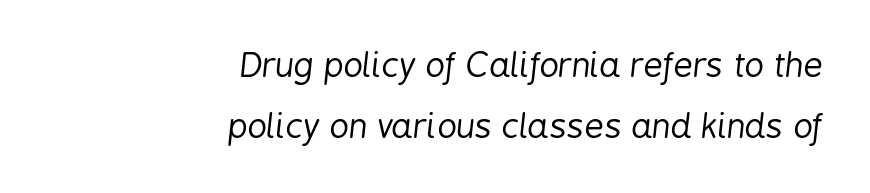
{"italic": "yes", "lean": "right", "slant_degrees": 6, "bold": "no", "weight": "regular", "width": "condensed", "stroke_contrast": "low", "x_height": "medium", "monospaced": "no", "underline": "no", "align": "right", "line_spacing_ratio": 1.79, "letter_spacing": "normal", "letter_spacing_em": 0.0, "glyph_px": 34}
